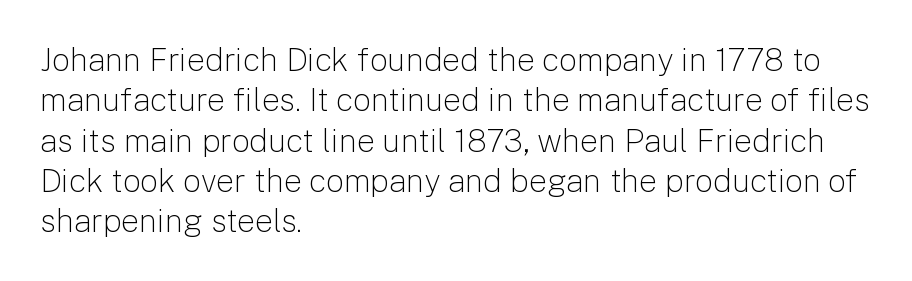
{"serif": "no", "italic": "no", "bold": "no", "weight": "light", "width": "normal", "stroke_contrast": "low", "x_height": "medium", "monospaced": "no", "underline": "no", "align": "left", "line_spacing": "normal", "line_spacing_ratio": 1.26, "letter_spacing": "normal", "letter_spacing_em": 0.0, "glyph_px": 32}
